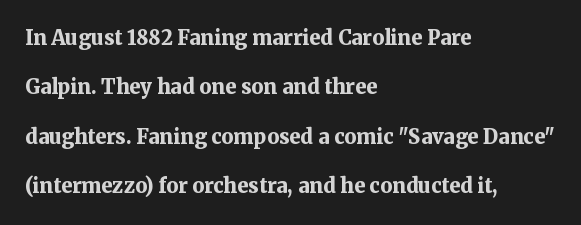
{"italic": "no", "bold": "yes", "underline": "no", "align": "left", "line_spacing": "loose", "line_spacing_ratio": 2.47, "letter_spacing": "normal", "letter_spacing_em": 0.0, "glyph_px": 20}
